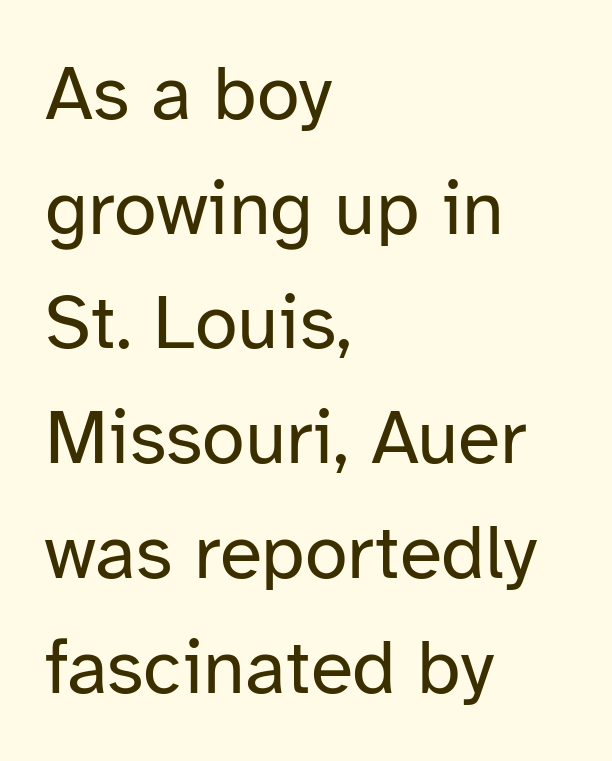
{"serif": "no", "italic": "no", "bold": "no", "weight": "regular", "width": "normal", "stroke_contrast": "low", "x_height": "medium", "monospaced": "no", "underline": "no", "align": "left", "line_spacing": "normal", "line_spacing_ratio": 1.49, "letter_spacing": "normal", "letter_spacing_em": 0.0, "glyph_px": 77}
